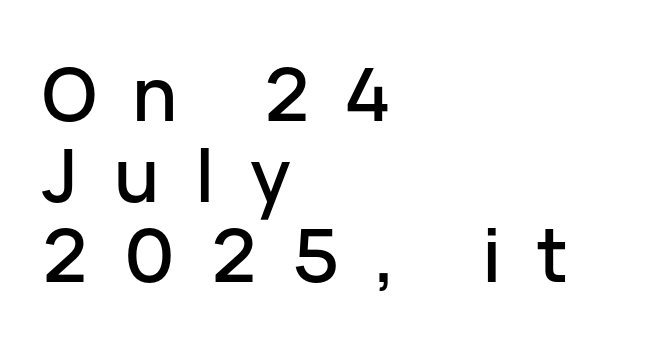
How are the letters spaced? Widely, with obvious added tracking. Check the space under the baseline: it is left empty. Reading down the block, your eye returns to a fixed left position each line. If you measured baseline to baseline, you'd find a short distance. The letters stand straight up with perfectly vertical stems.
